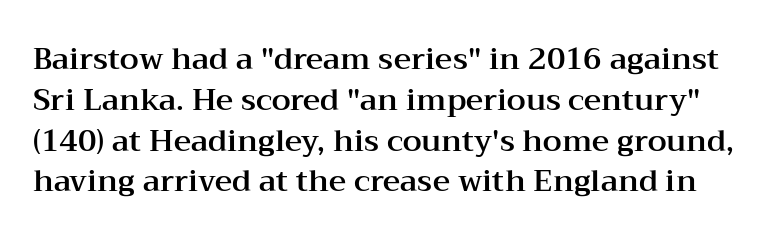
{"serif": "yes", "italic": "no", "width": "wide", "stroke_contrast": "medium", "x_height": "medium", "monospaced": "no", "underline": "no", "line_spacing": "normal", "line_spacing_ratio": 1.36, "letter_spacing": "normal", "letter_spacing_em": 0.0, "glyph_px": 30}
